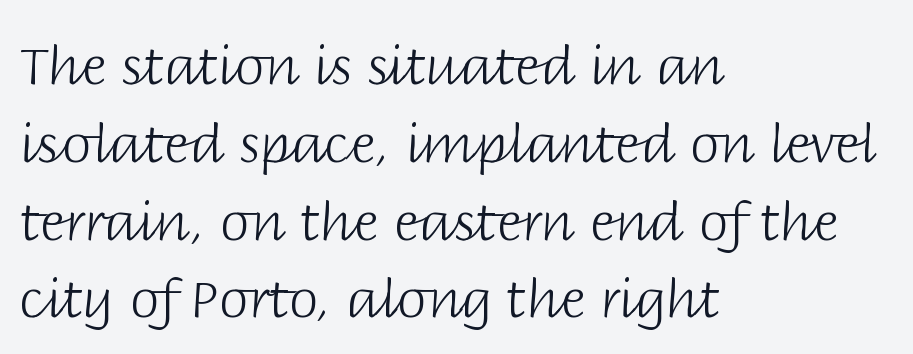
{"serif": "no", "italic": "no", "bold": "no", "weight": "light", "width": "normal", "stroke_contrast": "low", "x_height": "large", "monospaced": "no", "underline": "no", "align": "left", "line_spacing": "normal", "line_spacing_ratio": 1.44, "letter_spacing": "normal", "letter_spacing_em": 0.0, "glyph_px": 54}
